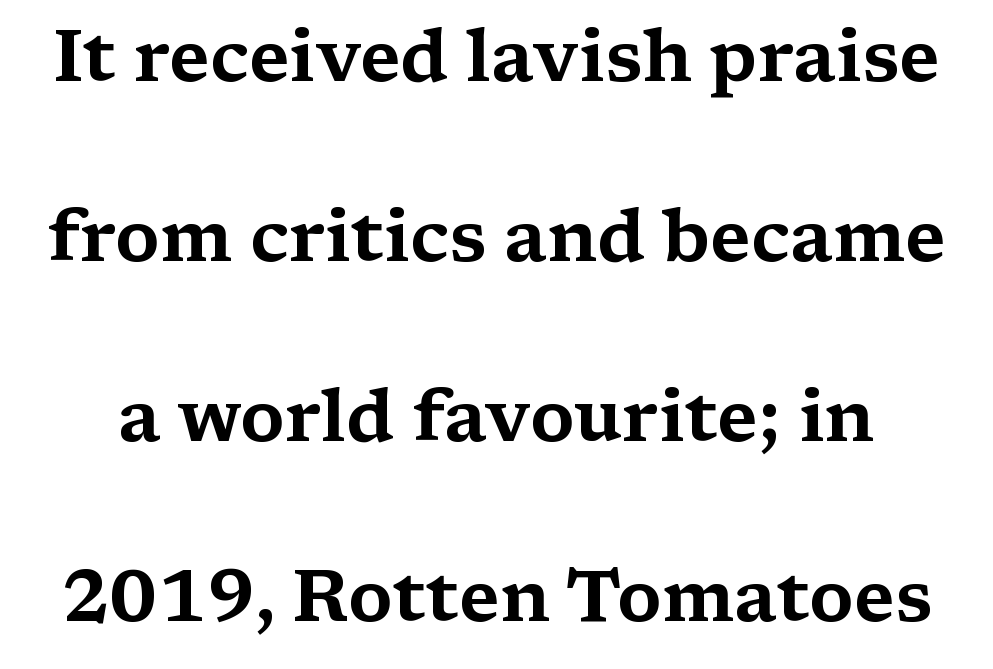
Q: Is the text italic (slanted)? A: No, it is upright.
Q: Is the typeface a serif or a sans-serif typeface? A: Serif.
Q: Is the text underlined? A: No.
Q: Is the spacing between letters normal or unusually wide? A: Normal.
Q: Is the spacing between lines tight, normal or loose? A: Loose.
Q: Width (condensed, normal, or wide)? A: Wide.
Q: Stroke contrast? A: Medium.
Q: x-height? A: Medium.
Q: Monospaced? A: No.
